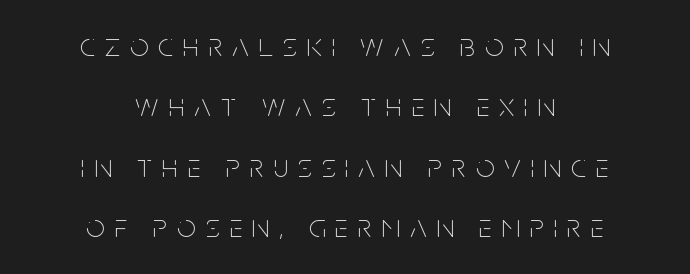
The image shows 33 px thin, condensed sans-serif type, upright; set centered, line spacing 1.83x, unusually wide letter spacing (+0.3 em), not underlined; low stroke contrast and a large x-height.
